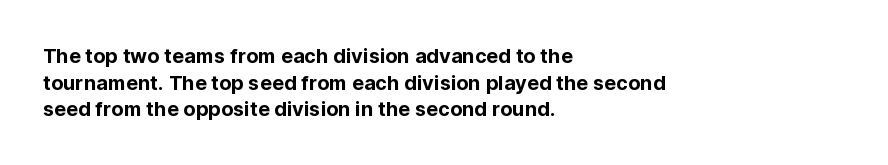
The image shows 20 px text type, upright; set left-aligned, normal line spacing (1.33x), normal letter spacing, not underlined.
